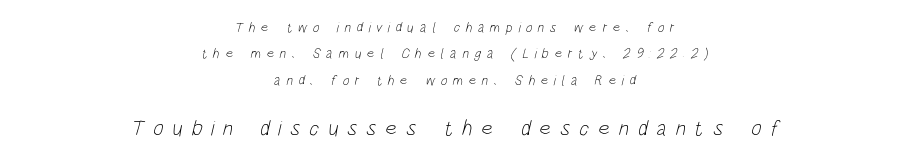
{"bold": "no", "underline": "no", "align": "center", "line_spacing_ratio": 1.88, "letter_spacing": "wide", "letter_spacing_em": 0.4, "larger_block": "second", "size_ratio": 1.57, "glyph_px": 22}
